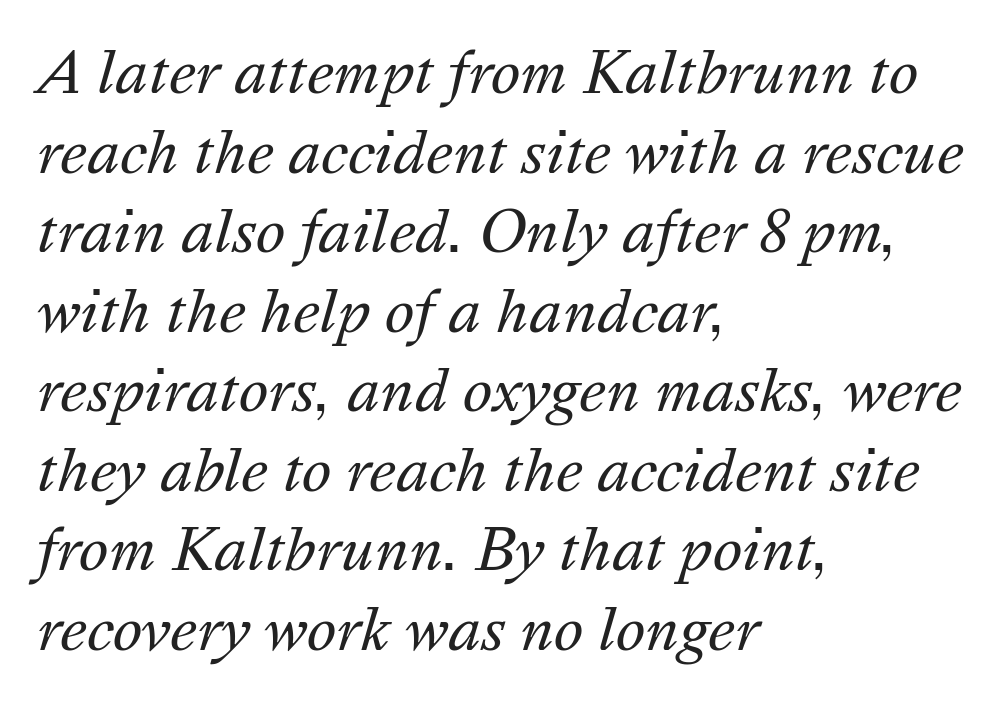
{"italic": "yes", "lean": "right", "slant_degrees": 16, "bold": "no", "weight": "regular", "width": "normal", "stroke_contrast": "medium", "x_height": "medium", "monospaced": "no", "underline": "no", "align": "left", "line_spacing": "normal", "line_spacing_ratio": 1.42, "letter_spacing": "normal", "letter_spacing_em": 0.0, "glyph_px": 56}
